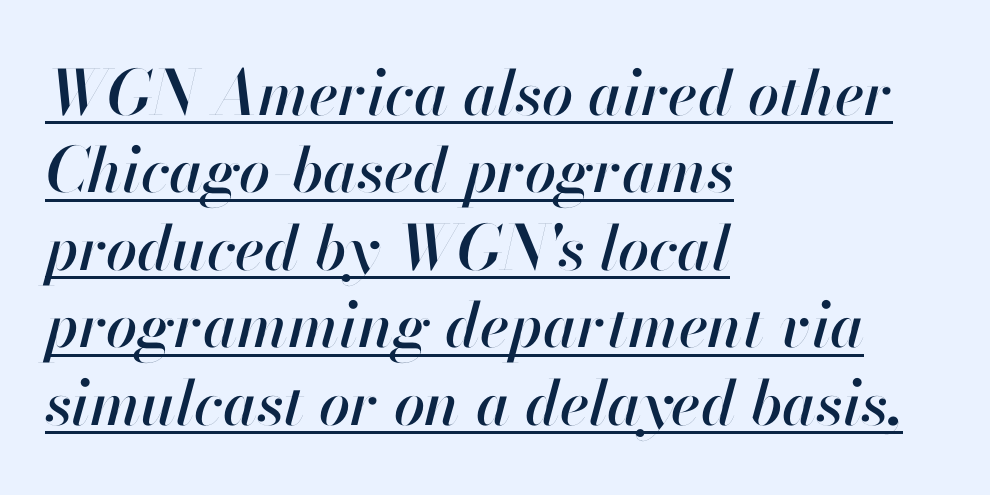
Each letter keeps its own natural width here, so spacing adapts to shape. The type is set solid horizontally, with unmodified tracking. Tall strokes in this sample are angled rather than plumb. This sample is left-justified, so line endings fall wherever the words run out. The sample's only ornament is a line tracing under the words.
